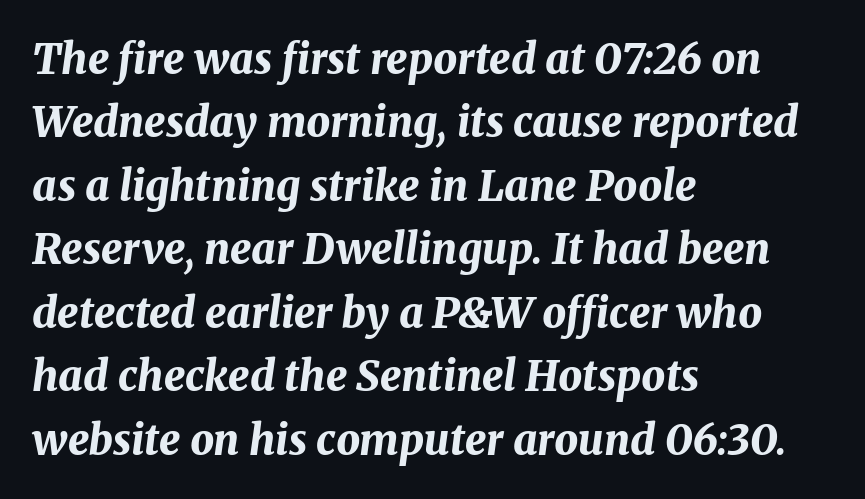
{"italic": "yes", "lean": "right", "slant_degrees": 8, "bold": "yes", "weight": "bold", "width": "normal", "stroke_contrast": "medium", "x_height": "medium", "monospaced": "no", "underline": "no", "align": "left", "line_spacing": "normal", "line_spacing_ratio": 1.51, "letter_spacing": "normal", "letter_spacing_em": 0.0, "glyph_px": 42}
